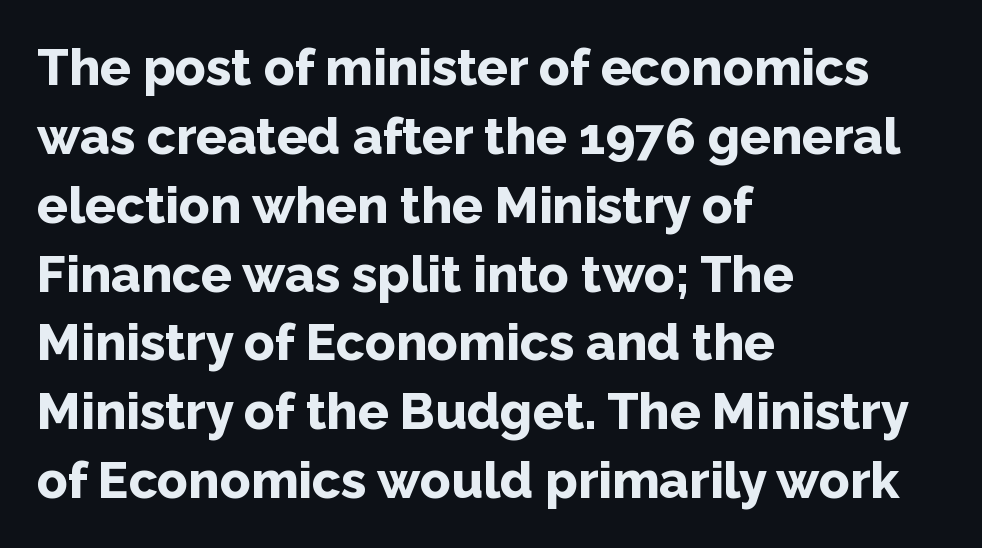
Tracking here is standard; glyphs follow each other at the usual distance. Typographically, this falls in the sans-serif category. In CSS terms this would be text-align: left. A typesetter would call this leading conventional body-copy spacing. Is there any slant? The stems are plumb. Note the varied advance widths — an 'i' is clearly narrower than an 'm'.
